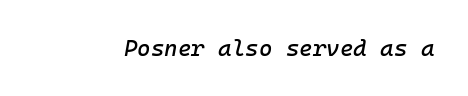
Q: Is the text italic (slanted)? A: Yes, it leans right by about 10 degrees.
Q: Is the text underlined? A: No.
Q: Is the spacing between letters normal or unusually wide? A: Normal.
